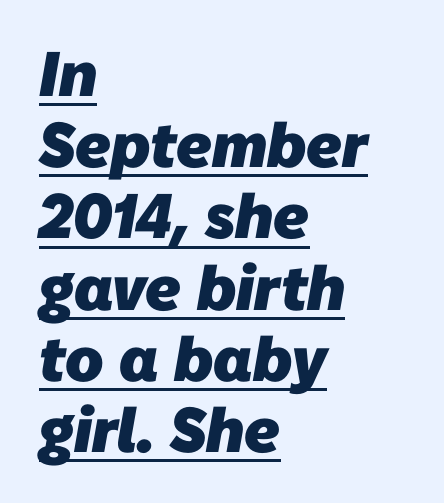
{"serif": "no", "bold": "yes", "weight": "heavy", "width": "normal", "stroke_contrast": "low", "x_height": "medium", "monospaced": "no", "underline": "yes", "align": "left", "line_spacing": "tight", "line_spacing_ratio": 1.13, "letter_spacing": "normal", "letter_spacing_em": 0.0, "glyph_px": 63}
